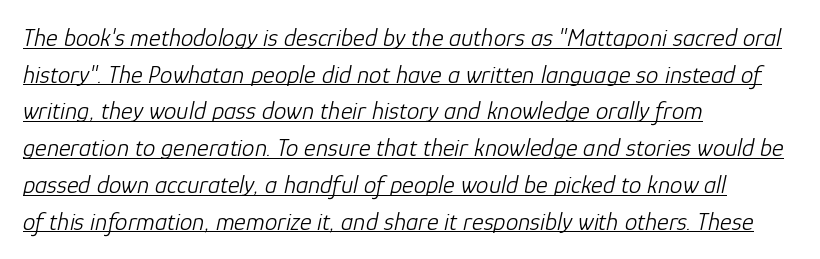
A light-to-regular cut is what we see here. The typesetter has applied underlining to the passage shown. Is the type slanted? Yes — the strokes lean at a clear angle. Layout note: lines flush left. Successive baselines arrive at the customary interval. Standard letterfit; no display-style spreading of the glyphs.
